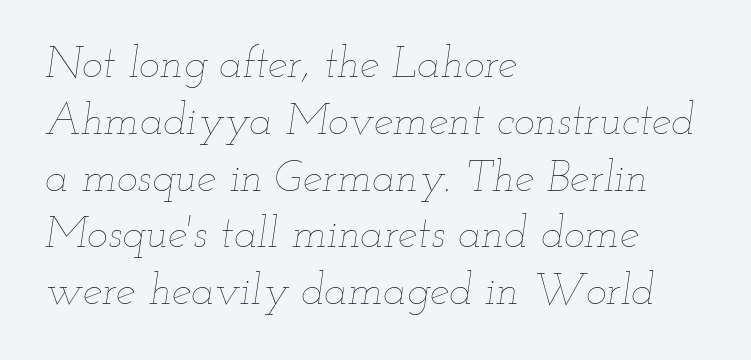
{"italic": "yes", "lean": "right", "slant_degrees": 12, "bold": "no", "weight": "thin", "width": "wide", "stroke_contrast": "low", "x_height": "small", "monospaced": "no", "underline": "no", "align": "left", "line_spacing": "normal", "line_spacing_ratio": 1.29, "letter_spacing": "normal", "letter_spacing_em": 0.0, "glyph_px": 44}
